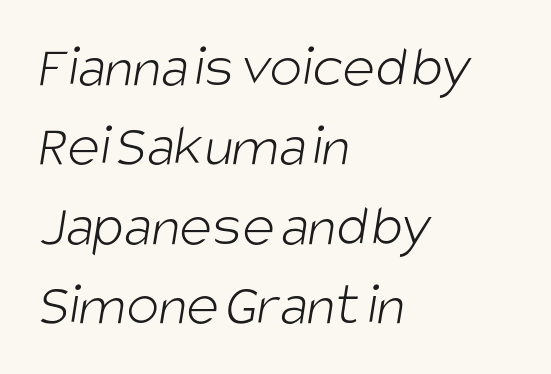
{"serif": "no", "bold": "no", "weight": "light", "width": "condensed", "stroke_contrast": "low", "x_height": "large", "monospaced": "no", "underline": "no", "align": "left", "line_spacing": "normal", "line_spacing_ratio": 1.3, "letter_spacing": "normal", "letter_spacing_em": 0.0, "glyph_px": 61}
